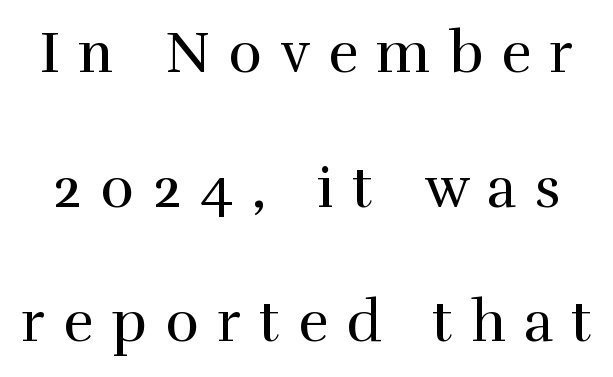
Q: Is the text bold? A: No.
Q: Is the text italic (slanted)? A: No, it is upright.
Q: Is the typeface a serif or a sans-serif typeface? A: Serif.
Q: Is the text underlined? A: No.
Q: Is the spacing between letters normal or unusually wide? A: Unusually wide.
Q: Is the spacing between lines tight, normal or loose? A: Loose.
Q: Width (condensed, normal, or wide)? A: Normal.
Q: Stroke contrast? A: High.
Q: x-height? A: Medium.
Q: Monospaced? A: No.
